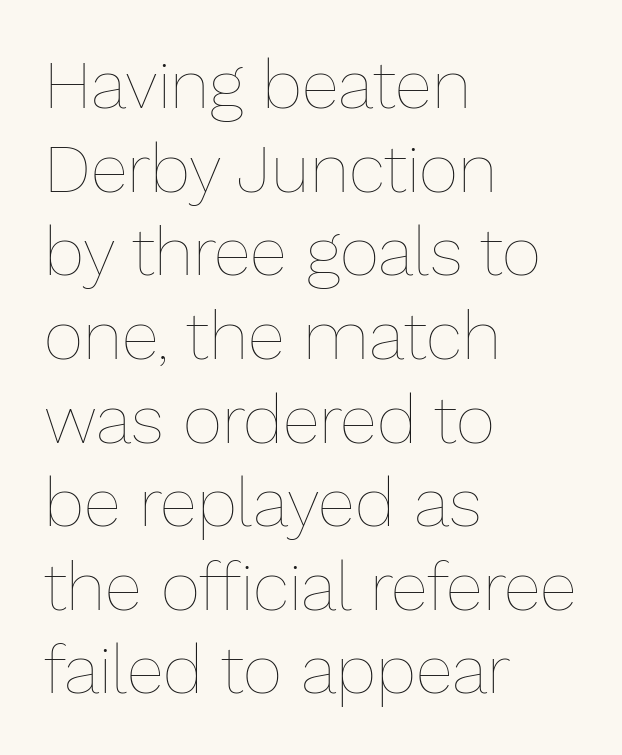
Q: Is the text bold? A: No.
Q: Is the text italic (slanted)? A: No, it is upright.
Q: Is the text underlined? A: No.
Q: How is the paragraph aligned? A: Left-aligned.
Q: Is the spacing between letters normal or unusually wide? A: Normal.
Q: Width (condensed, normal, or wide)? A: Normal.
Q: Stroke contrast? A: Low.
Q: x-height? A: Medium.
Q: Monospaced? A: No.
